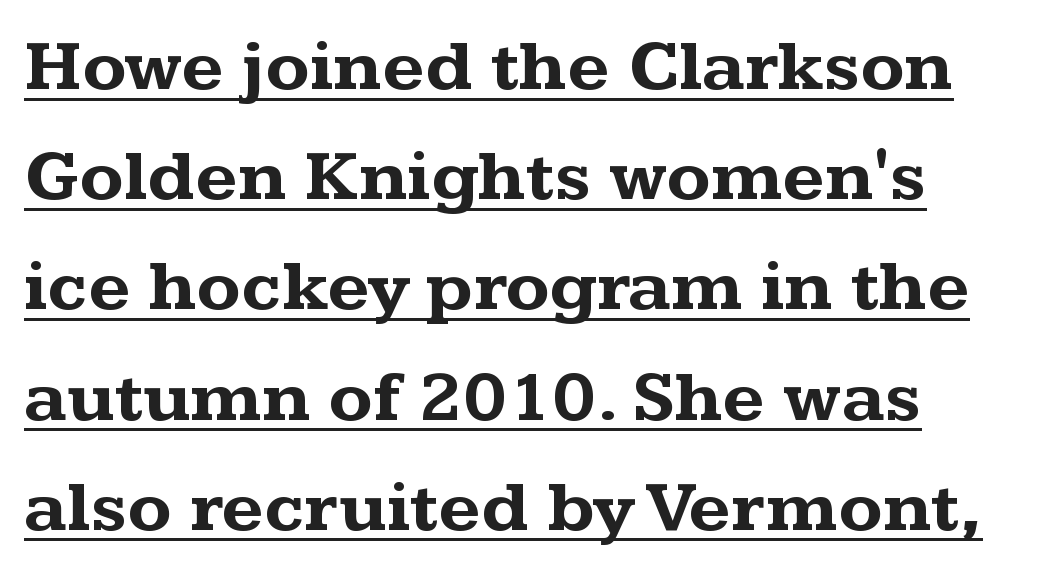
The image shows 73 px bold, wide serif type, upright; set left-aligned, normal line spacing (1.51x), normal letter spacing, underlined; medium stroke contrast and a medium x-height.
